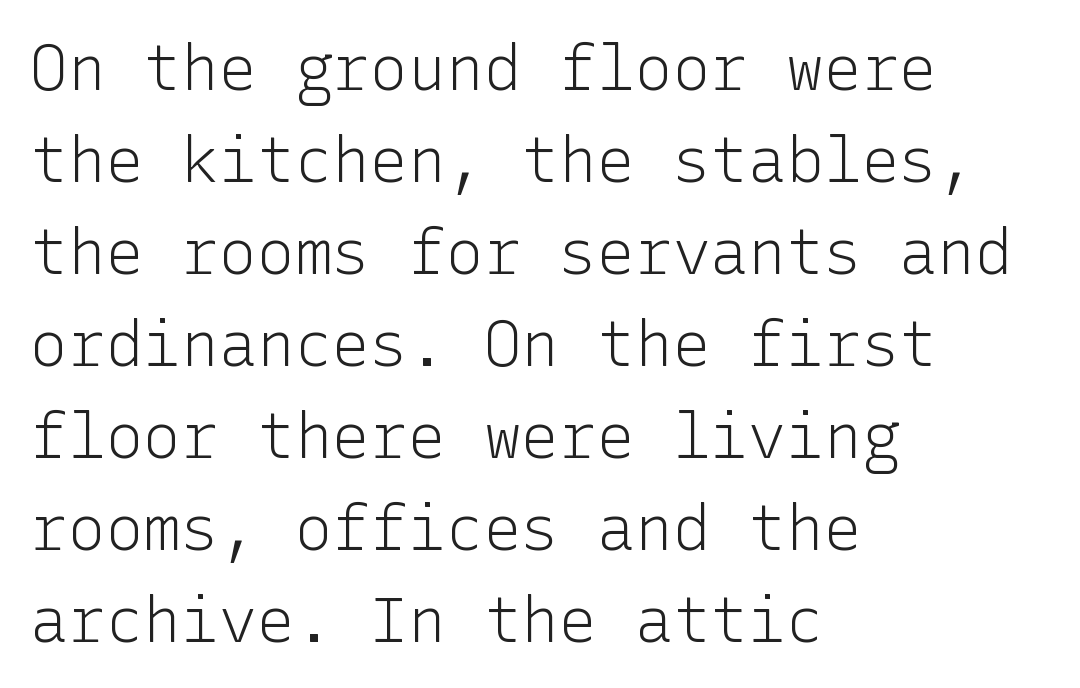
{"serif": "no", "italic": "no", "bold": "no", "weight": "light", "width": "normal", "stroke_contrast": "low", "x_height": "medium", "underline": "no", "align": "left", "line_spacing": "normal", "line_spacing_ratio": 1.46, "letter_spacing": "normal", "letter_spacing_em": 0.0, "glyph_px": 63}
